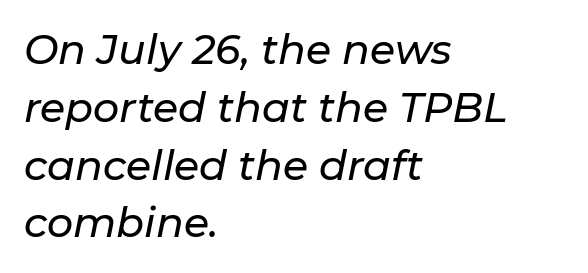
Q: Is the text italic (slanted)? A: Yes, it leans right by about 11 degrees.
Q: Is the text underlined? A: No.
Q: How is the paragraph aligned? A: Left-aligned.
Q: Is the spacing between letters normal or unusually wide? A: Normal.
Q: Is the spacing between lines tight, normal or loose? A: Normal.
Q: Width (condensed, normal, or wide)? A: Normal.
Q: Stroke contrast? A: Low.
Q: x-height? A: Medium.
Q: Monospaced? A: No.
